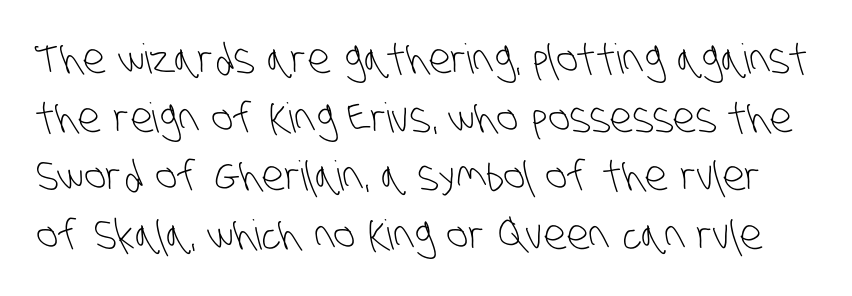
The image shows 41 px light, condensed sans-serif type; set normal line spacing (1.43x), normal letter spacing, not underlined; low stroke contrast and a large x-height.
